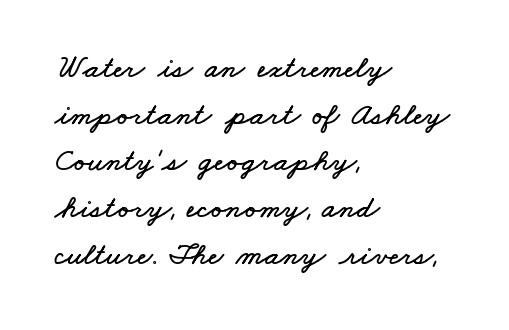
{"width": "wide", "stroke_contrast": "low", "x_height": "small", "monospaced": "no", "underline": "no", "align": "left", "line_spacing": "normal", "line_spacing_ratio": 1.46, "letter_spacing": "normal", "letter_spacing_em": 0.0, "glyph_px": 32}
